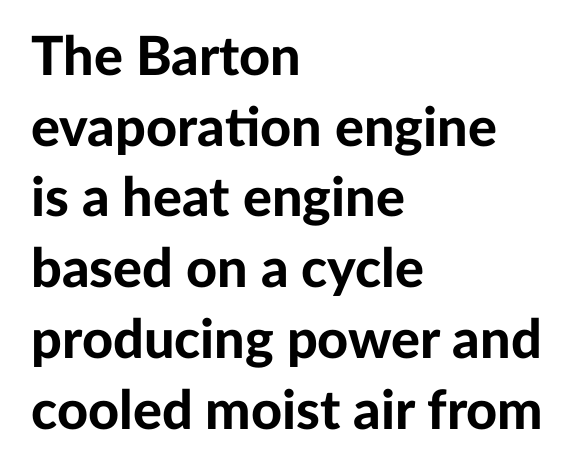
The image shows 54 px bold sans-serif type, upright; set left-aligned, normal line spacing (1.31x), normal letter spacing, not underlined; low stroke contrast and a medium x-height.
